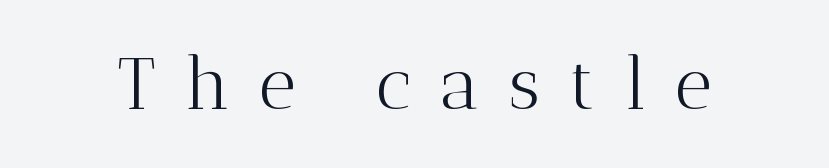
This is roman type, the default non-slanted kind. Only glyphs here, with clear space below each row. Here the designer chose a conventional face with non-uniform glyph widths. Here the glyphs are tracked loosely, breaking word shapes into spaced letters.
